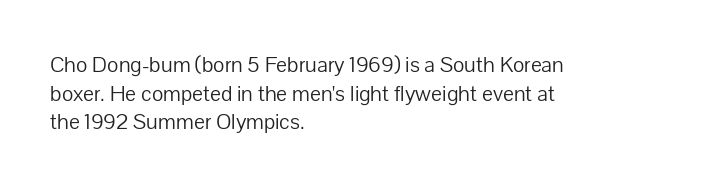
The lines sit at an ordinary, default distance from one another. The text block is weighted toward the left margin, trailing off unevenly rightward. Tracking value appears to be zero — textbook default spacing. Has an underline been added? It has not. Stroke mass is kept to a normal reading level or below.
